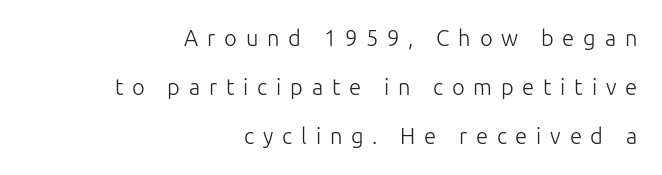
{"italic": "no", "bold": "no", "underline": "no", "align": "right", "line_spacing": "loose", "line_spacing_ratio": 2.22, "letter_spacing": "wide", "letter_spacing_em": 0.4, "glyph_px": 22}
